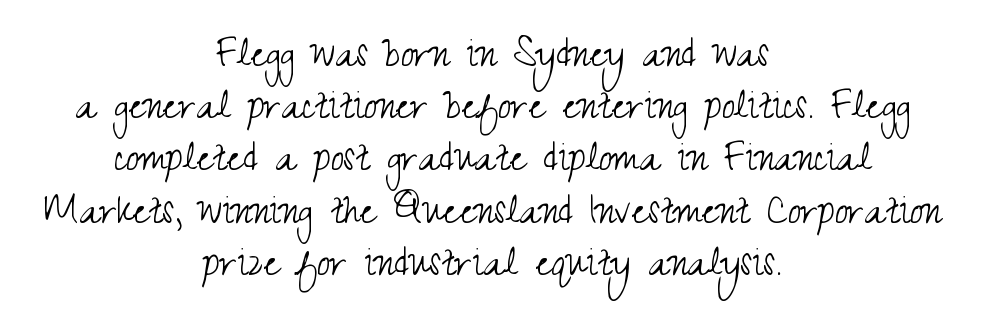
Q: Is the text bold? A: No.
Q: Is the text italic (slanted)? A: No, it is upright.
Q: Is the typeface a serif or a sans-serif typeface? A: Sans-serif.
Q: Is the text underlined? A: No.
Q: How is the paragraph aligned? A: Centered.
Q: Is the spacing between letters normal or unusually wide? A: Normal.
Q: Is the spacing between lines tight, normal or loose? A: Tight.
Q: Width (condensed, normal, or wide)? A: Condensed.
Q: Stroke contrast? A: Medium.
Q: x-height? A: Small.
Q: Monospaced? A: No.
